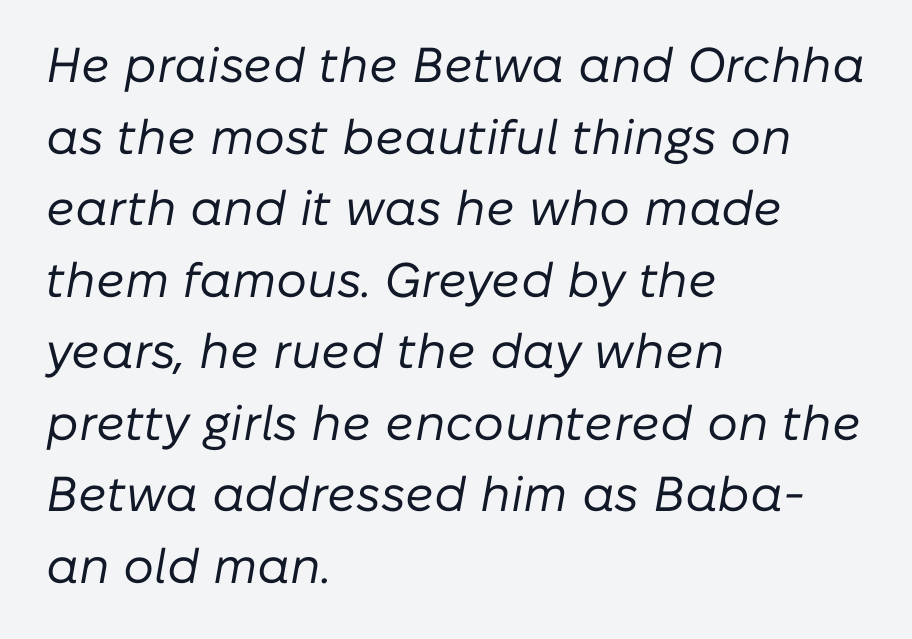
Is the type slanted? Yes — the strokes lean at a clear angle. Spacing verdict: proportional, widths tailored to each character. Each row of text sits above clean, open space. The block of text has a typical density, with ordinary space between rows.
